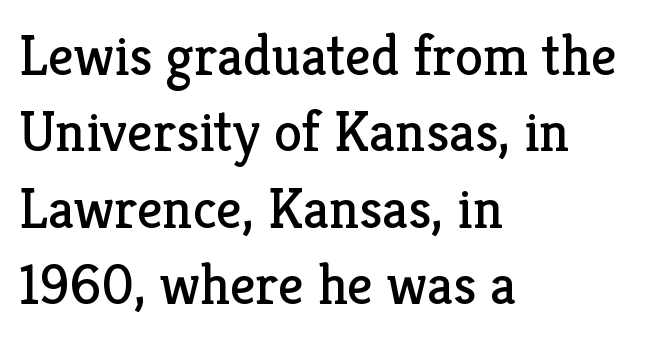
The typesetting does not lean heavy: it is not bold. Every row of glyphs begins at an identical x-position on the left. Regarding serifs, this sample has them. Honestly, the letter spacing is just normal — you wouldn't notice it. Proportional: the letters do not fall into vertical columns. The lettering stays uniformly vertical, giving the passage a roman look.
